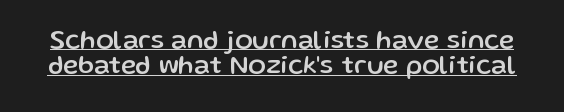
Q: Is the text italic (slanted)? A: No, it is upright.
Q: Is the text underlined? A: Yes.
Q: Is the spacing between letters normal or unusually wide? A: Normal.
Q: Is the spacing between lines tight, normal or loose? A: Tight.
